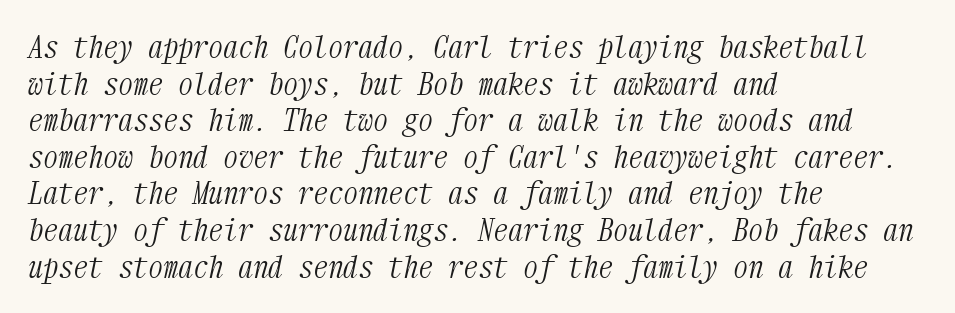
Q: Is the text bold? A: No.
Q: Is the text italic (slanted)? A: Yes, it leans right by about 12 degrees.
Q: Is the typeface a serif or a sans-serif typeface? A: Serif.
Q: Is the text underlined? A: No.
Q: How is the paragraph aligned? A: Left-aligned.
Q: Is the spacing between letters normal or unusually wide? A: Normal.
Q: Width (condensed, normal, or wide)? A: Condensed.
Q: Stroke contrast? A: Medium.
Q: x-height? A: Medium.
Q: Monospaced? A: Yes.
